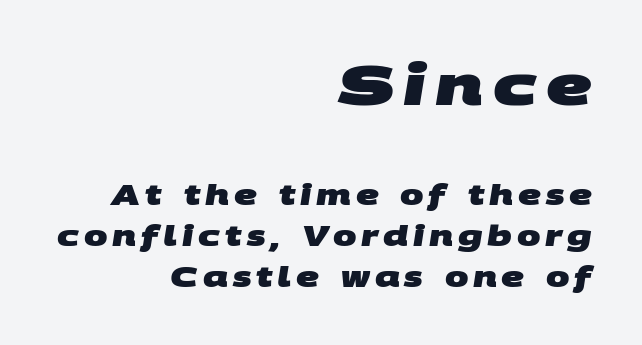
Looks like regular typesetting: each glyph gets only the width it needs. The rendering uses a moderate line-height, typical for paragraphs. Just letters on the line, the space beneath them empty. Type size steps down from the first block to the second.
